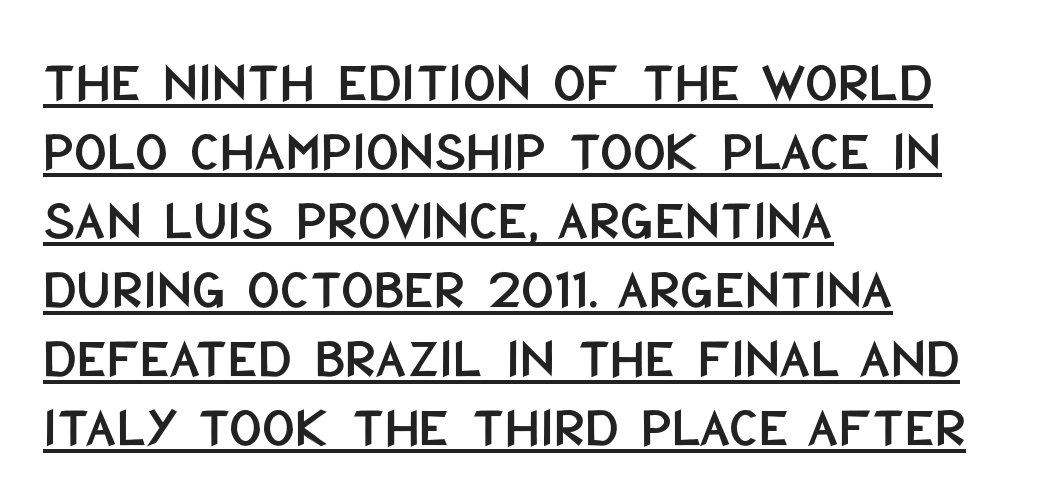
The image shows 57 px condensed sans-serif type, upright; set left-aligned, line spacing 1.21x, normal letter spacing, underlined; low stroke contrast and a large x-height.
